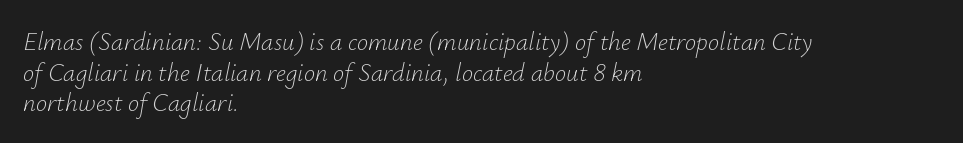
{"italic": "yes", "lean": "right", "slant_degrees": 12, "bold": "no", "underline": "no", "align": "left", "line_spacing_ratio": 1.23, "letter_spacing": "normal", "letter_spacing_em": 0.0, "glyph_px": 25}
